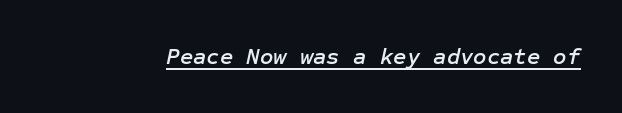
The image shows 23 px text type, italic (leaning right); set normal letter spacing, underlined.
